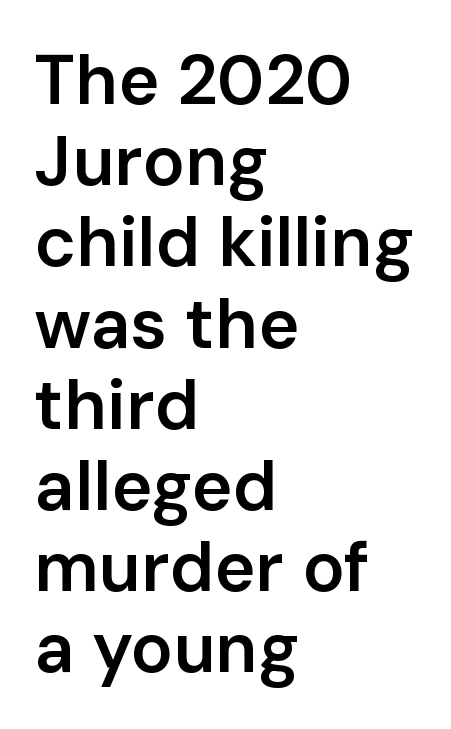
Q: Is the text bold? A: Semi-bold.
Q: Is the text italic (slanted)? A: No, it is upright.
Q: Is the typeface a serif or a sans-serif typeface? A: Sans-serif.
Q: Is the text underlined? A: No.
Q: How is the paragraph aligned? A: Left-aligned.
Q: Is the spacing between letters normal or unusually wide? A: Normal.
Q: Width (condensed, normal, or wide)? A: Normal.
Q: Stroke contrast? A: Low.
Q: x-height? A: Medium.
Q: Monospaced? A: No.
